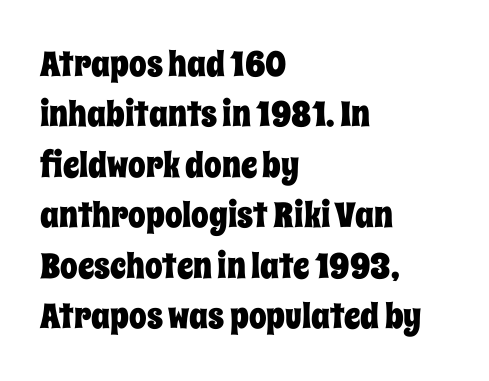
The face used here is proportionally spaced, like ordinary book or web type. Every character sits straight up, as roman type does. Characters follow at the spacing the type designer built in. The words here are not underlined. Students, observe: this is what conventionally led text looks like. A classic flush-left, rag-right setting is used for this passage.
